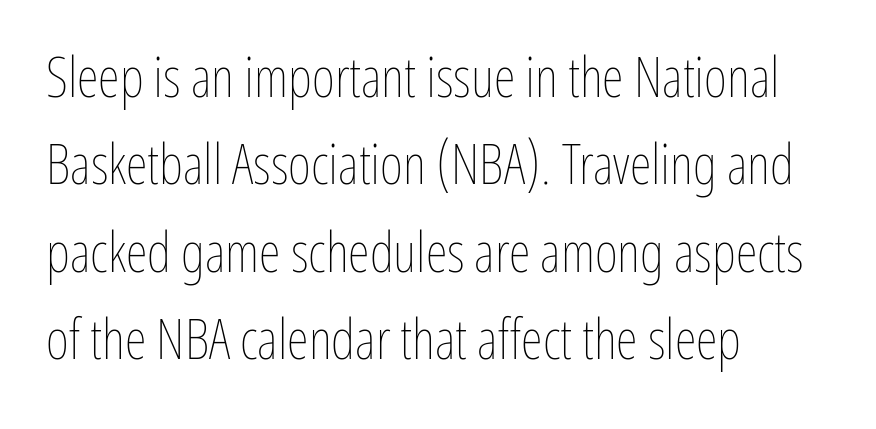
The image shows 56 px thin, condensed type, upright; set left-aligned, normal line spacing (1.56x), normal letter spacing, not underlined; low stroke contrast and a medium x-height.
